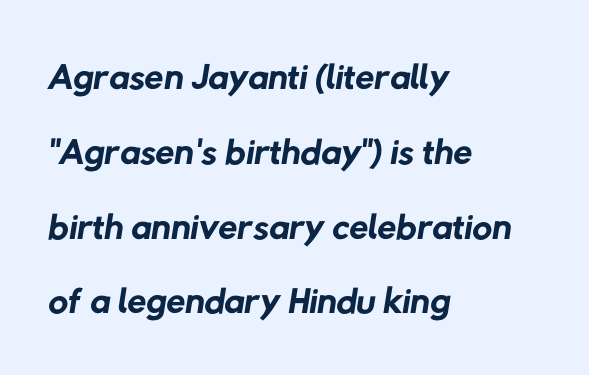
{"serif": "no", "bold": "no", "weight": "regular", "width": "normal", "stroke_contrast": "low", "x_height": "medium", "monospaced": "no", "underline": "no", "align": "left", "line_spacing": "normal", "line_spacing_ratio": 1.36, "letter_spacing": "normal", "letter_spacing_em": 0.0, "glyph_px": 55}
